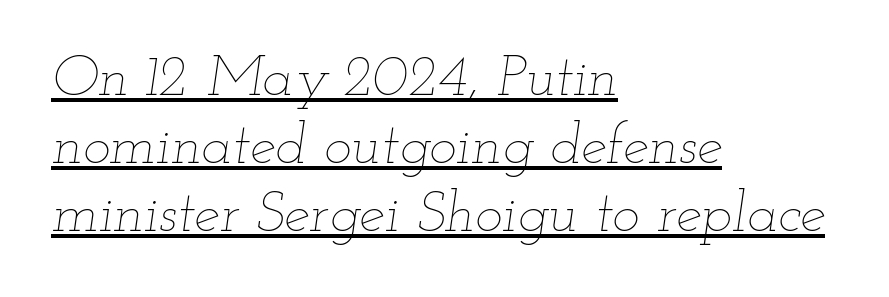
Q: Is the text bold? A: No.
Q: Is the text italic (slanted)? A: Yes, it leans right by about 12 degrees.
Q: Is the text underlined? A: Yes.
Q: How is the paragraph aligned? A: Left-aligned.
Q: Is the spacing between letters normal or unusually wide? A: Normal.
Q: Width (condensed, normal, or wide)? A: Wide.
Q: Stroke contrast? A: Low.
Q: x-height? A: Small.
Q: Monospaced? A: No.
